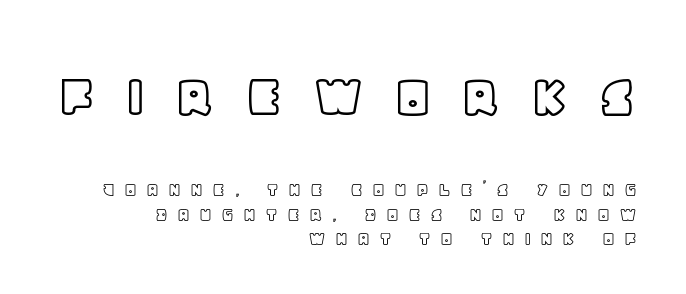
Q: Is the text italic (slanted)? A: No, it is upright.
Q: Is the text underlined? A: No.
Q: How is the paragraph aligned? A: Right-aligned.
Q: Is the spacing between letters normal or unusually wide? A: Unusually wide.
Q: Which block of text is set in a larger size, the first (top) or the second (bottom)? A: The first (top) one.
Q: Width (condensed, normal, or wide)? A: Normal.
Q: x-height? A: Large.
Q: Monospaced? A: No.
